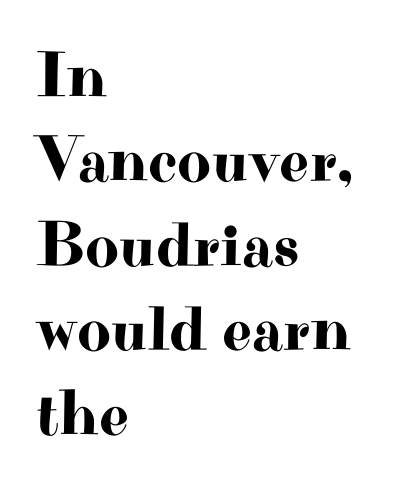
Q: Is the text italic (slanted)? A: No, it is upright.
Q: Is the typeface a serif or a sans-serif typeface? A: Serif.
Q: Is the text underlined? A: No.
Q: How is the paragraph aligned? A: Left-aligned.
Q: Is the spacing between letters normal or unusually wide? A: Normal.
Q: Is the spacing between lines tight, normal or loose? A: Normal.
Q: Width (condensed, normal, or wide)? A: Wide.
Q: Stroke contrast? A: High.
Q: x-height? A: Small.
Q: Monospaced? A: No.
